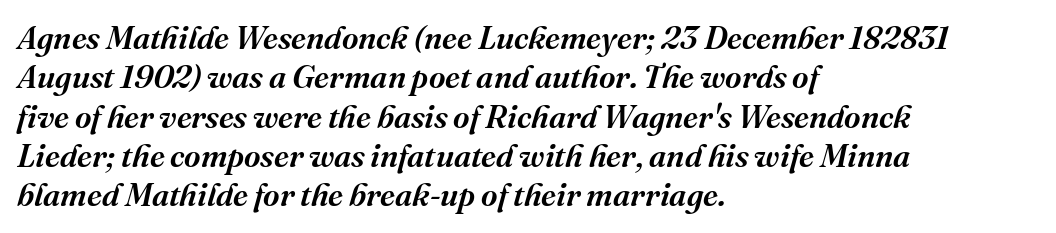
The image shows 32 px serif type, italic (leaning right); set left-aligned, line spacing 1.23x, normal letter spacing, not underlined; medium stroke contrast and a medium x-height.
